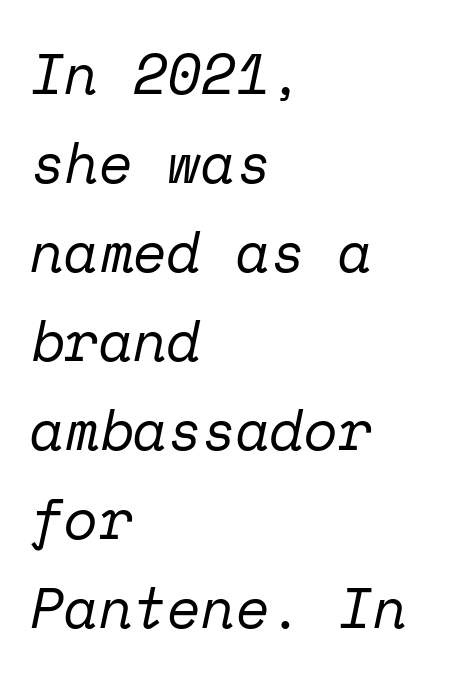
In terms of leading, this rendering sits right in the middle. Check where the strokes stop: tiny serifs finish them off. Bold? No — there's no thickening of the strokes. The horizontal fit of the characters is conventional and even. Reading down the block, your eye returns to a fixed left position each line. Posture: slanted.
